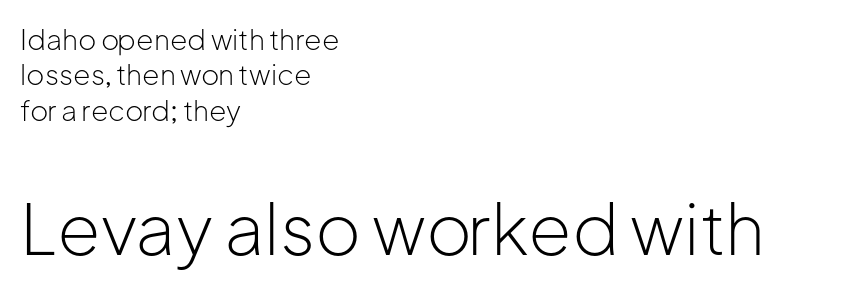
{"serif": "no", "italic": "no", "bold": "no", "weight": "light", "width": "normal", "stroke_contrast": "low", "x_height": "medium", "monospaced": "no", "underline": "no", "align": "left", "line_spacing": "normal", "line_spacing_ratio": 1.26, "letter_spacing": "normal", "letter_spacing_em": 0.0, "larger_block": "second", "size_ratio": 2.5, "glyph_px": 70}
